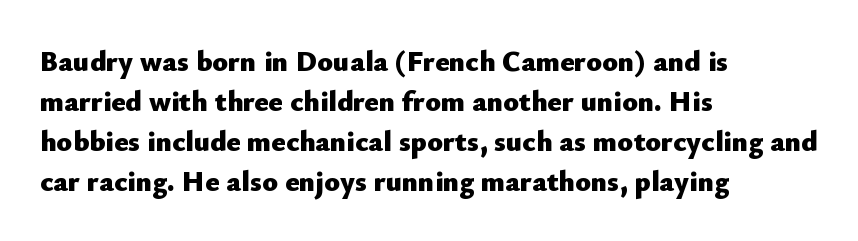
The characters display no serif detailing; their extremities are plain. The type sits square on the baseline with zero lean. Short note: letters normally spaced. The characters look thick and weighty, a clear bold. All the whitespace from short lines collects on the right. Reading down the column, the eye jumps a familiar distance to each next line.
